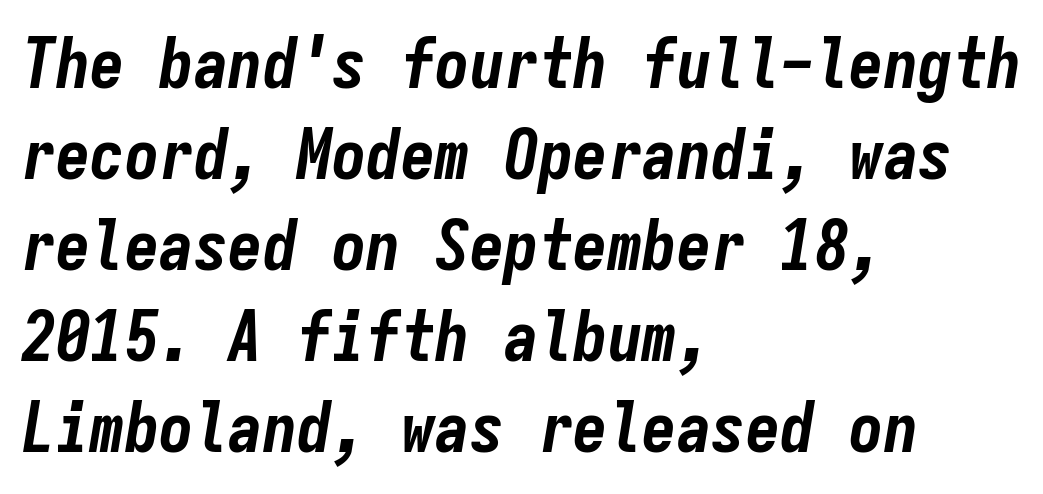
{"italic": "yes", "lean": "right", "slant_degrees": 9, "bold": "yes", "weight": "bold", "width": "condensed", "stroke_contrast": "low", "x_height": "medium", "monospaced": "yes", "underline": "no", "align": "left", "line_spacing": "normal", "line_spacing_ratio": 1.32, "letter_spacing": "normal", "letter_spacing_em": 0.0, "glyph_px": 69}
